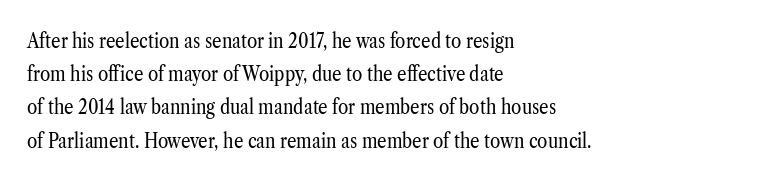
Q: Is the text bold? A: No.
Q: Is the text italic (slanted)? A: No, it is upright.
Q: Is the text underlined? A: No.
Q: How is the paragraph aligned? A: Left-aligned.
Q: Is the spacing between letters normal or unusually wide? A: Normal.
Q: Is the spacing between lines tight, normal or loose? A: Normal.
